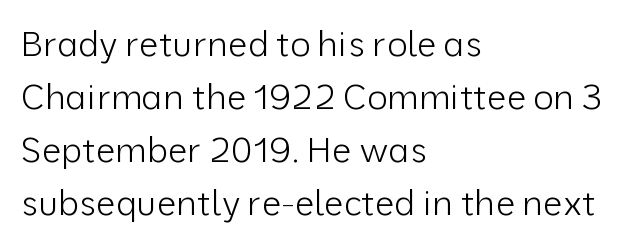
{"serif": "no", "italic": "no", "bold": "no", "weight": "light", "width": "normal", "stroke_contrast": "low", "x_height": "medium", "monospaced": "no", "underline": "no", "align": "left", "line_spacing": "normal", "line_spacing_ratio": 1.51, "letter_spacing": "normal", "letter_spacing_em": 0.0, "glyph_px": 35}
